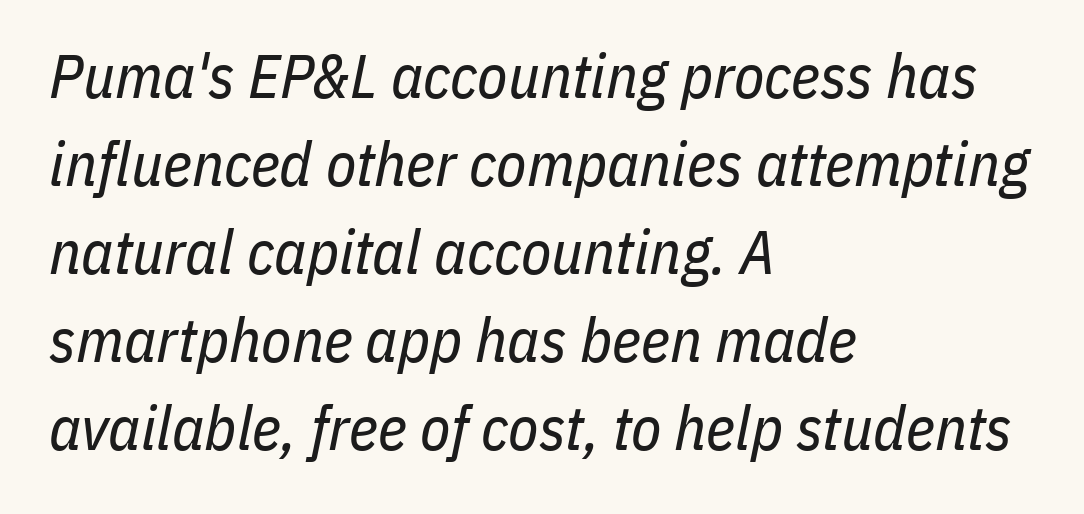
Q: Is the text bold? A: No.
Q: Is the text italic (slanted)? A: Yes, it leans right by about 11 degrees.
Q: Is the text underlined? A: No.
Q: How is the paragraph aligned? A: Left-aligned.
Q: Is the spacing between letters normal or unusually wide? A: Normal.
Q: Is the spacing between lines tight, normal or loose? A: Normal.
Q: Width (condensed, normal, or wide)? A: Condensed.
Q: Stroke contrast? A: Low.
Q: x-height? A: Medium.
Q: Monospaced? A: No.
